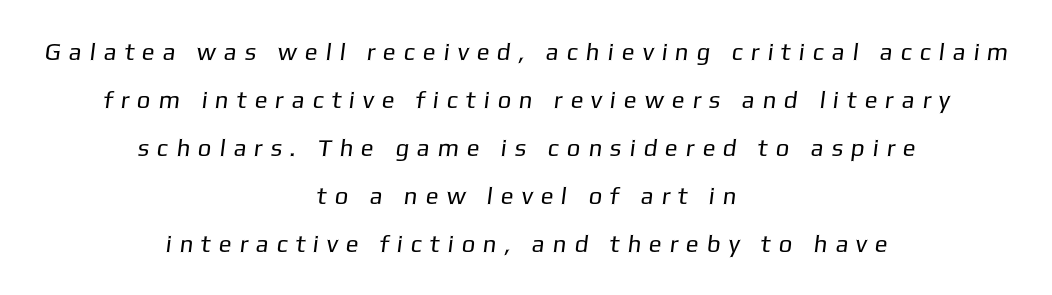
{"bold": "no", "underline": "no", "align": "center", "line_spacing": "loose", "line_spacing_ratio": 2.0, "letter_spacing": "wide", "letter_spacing_em": 0.33, "glyph_px": 24}
